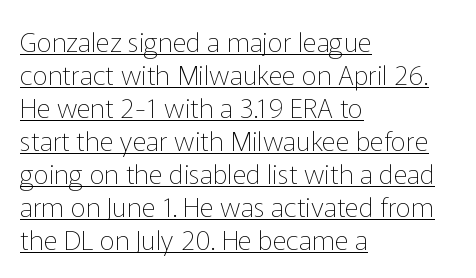
{"italic": "no", "bold": "no", "underline": "yes", "align": "left", "line_spacing_ratio": 1.22, "letter_spacing": "normal", "letter_spacing_em": 0.0, "glyph_px": 27}
